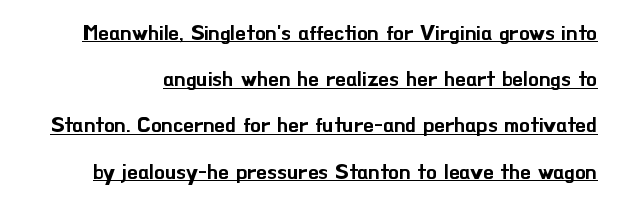
Q: Is the text italic (slanted)? A: No, it is upright.
Q: Is the text underlined? A: Yes.
Q: Is the spacing between letters normal or unusually wide? A: Normal.
Q: Is the spacing between lines tight, normal or loose? A: Loose.
